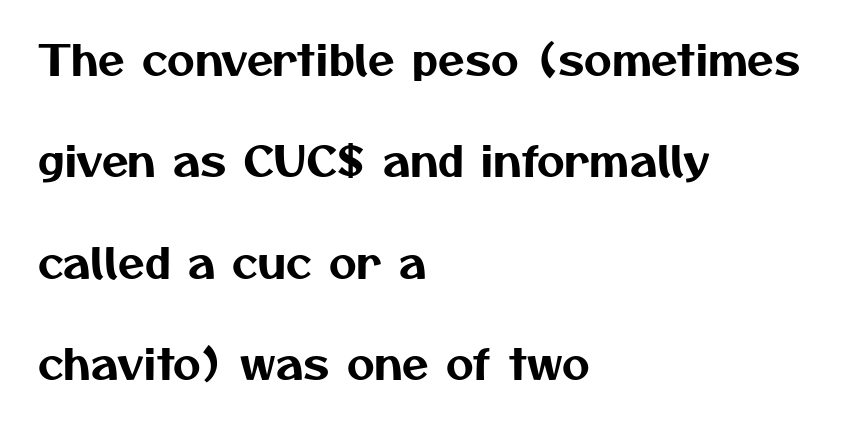
Look at the bottom of the vertical strokes: they stop flat, with no serifs. Note the varied advance widths — an 'i' is clearly narrower than an 'm'. How are the letters spaced? Ordinarily, with no added tracking. Honestly, there is no underline to notice here at all. The setting favours the left margin, as ordinary paragraphs usually do. Line spacing here is loose.
